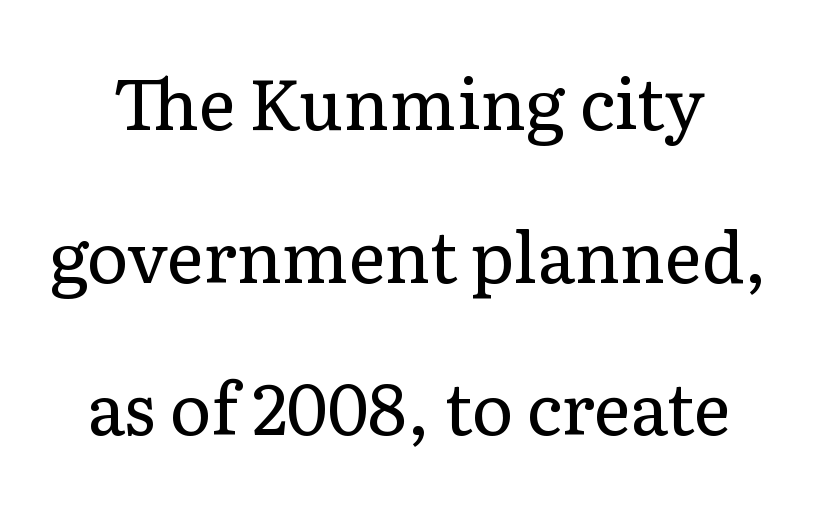
These lines are composed in type with serifs. A typesetter would call this zero additional tracking. Quick note: underline off. Italic: no, the glyphs are upright roman.
